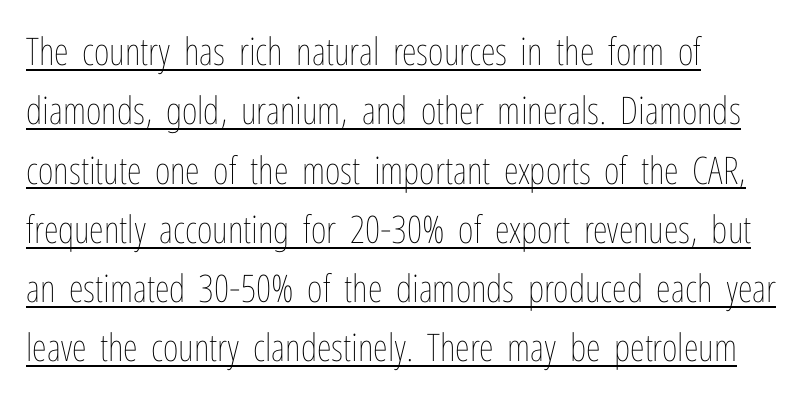
Q: Is the text bold? A: No.
Q: Is the text italic (slanted)? A: No, it is upright.
Q: Is the text underlined? A: Yes.
Q: How is the paragraph aligned? A: Left-aligned.
Q: Is the spacing between letters normal or unusually wide? A: Normal.
Q: Is the spacing between lines tight, normal or loose? A: Normal.
Q: Width (condensed, normal, or wide)? A: Condensed.
Q: Stroke contrast? A: Low.
Q: x-height? A: Medium.
Q: Monospaced? A: No.
